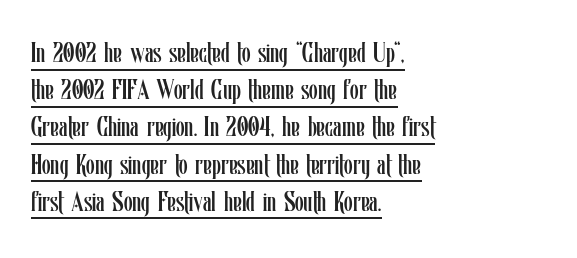
{"italic": "no", "bold": "no", "weight": "regular", "width": "condensed", "stroke_contrast": "low", "x_height": "medium", "monospaced": "no", "underline": "yes", "align": "left", "line_spacing": "normal", "line_spacing_ratio": 1.33, "letter_spacing": "normal", "letter_spacing_em": 0.0, "glyph_px": 28}
